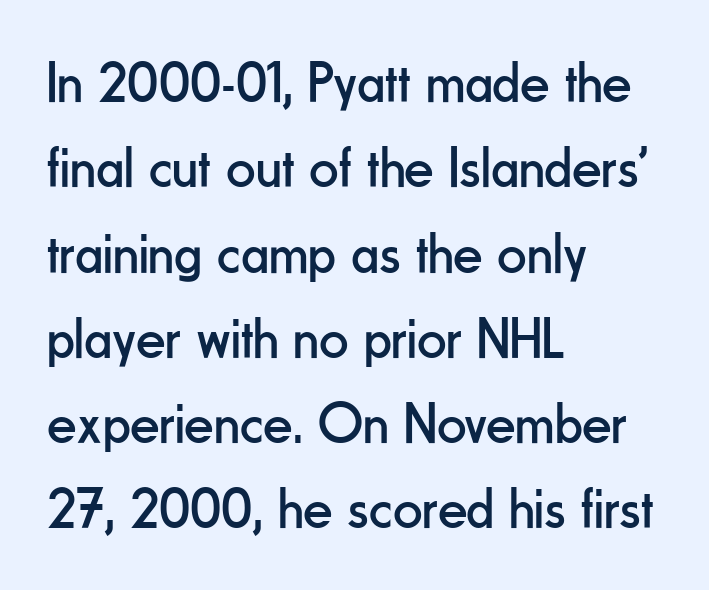
The passage shown is not bold in any degree. The setting favours the left margin, as ordinary paragraphs usually do. Proportional: the letters do not fall into vertical columns. Honestly, the row spacing looks completely unremarkable.
